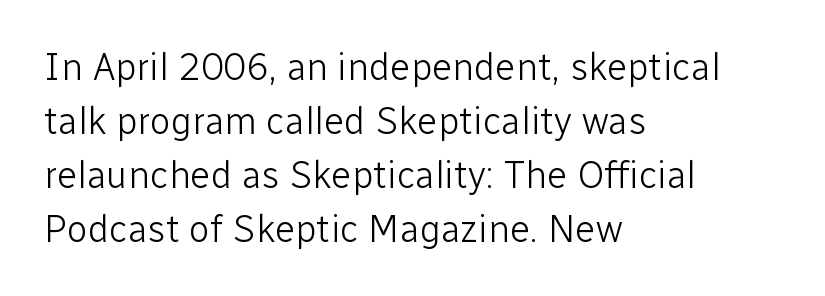
The rendering anchors every line to the left-hand side. Decoration check: the copy has no underline. The face used here is a sans, in the tradition of grotesques and geometrics. How would I describe the line gaps? Plain and ordinary. Vertical stems look standard width or narrower in stroke.
